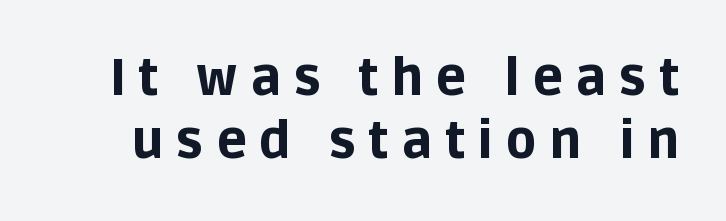
Q: Is the text bold? A: Yes.
Q: Is the text italic (slanted)? A: No, it is upright.
Q: Is the typeface a serif or a sans-serif typeface? A: Sans-serif.
Q: Is the text underlined? A: No.
Q: Is the spacing between letters normal or unusually wide? A: Unusually wide.
Q: Width (condensed, normal, or wide)? A: Normal.
Q: Stroke contrast? A: Low.
Q: x-height? A: Large.
Q: Monospaced? A: No.
